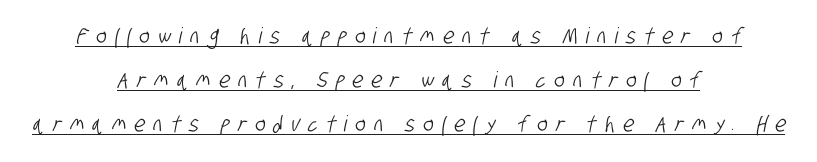
{"underline": "yes", "align": "center", "line_spacing": "loose", "line_spacing_ratio": 2.01, "letter_spacing": "wide", "letter_spacing_em": 0.38, "glyph_px": 22}
